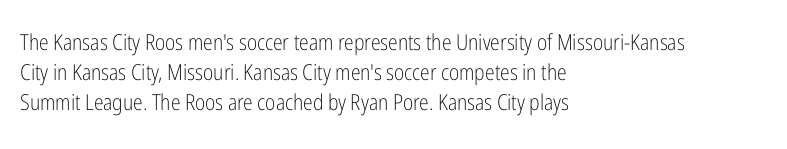
Q: Is the text bold? A: No.
Q: Is the text italic (slanted)? A: No, it is upright.
Q: Is the text underlined? A: No.
Q: How is the paragraph aligned? A: Left-aligned.
Q: Is the spacing between letters normal or unusually wide? A: Normal.
Q: Is the spacing between lines tight, normal or loose? A: Normal.
